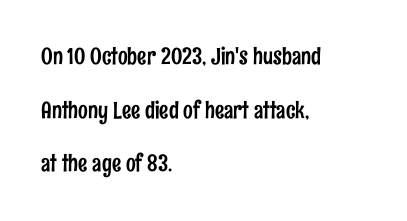
{"italic": "no", "underline": "no", "align": "left", "line_spacing": "loose", "line_spacing_ratio": 2.33, "letter_spacing": "normal", "letter_spacing_em": 0.0, "glyph_px": 23}
